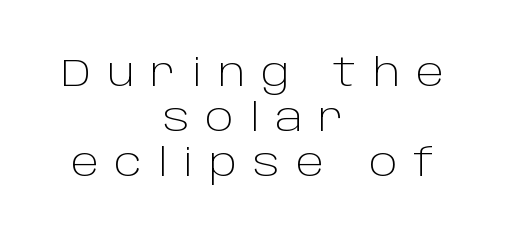
Think standard paragraph weight, or any step lighter than that. Think of a printed novel: that variable character pitch is what you see here. This rendering uses center alignment, leaving both contours irregular but symmetric. Letter spacing: wide. A sans-serif font was chosen for this passage.
